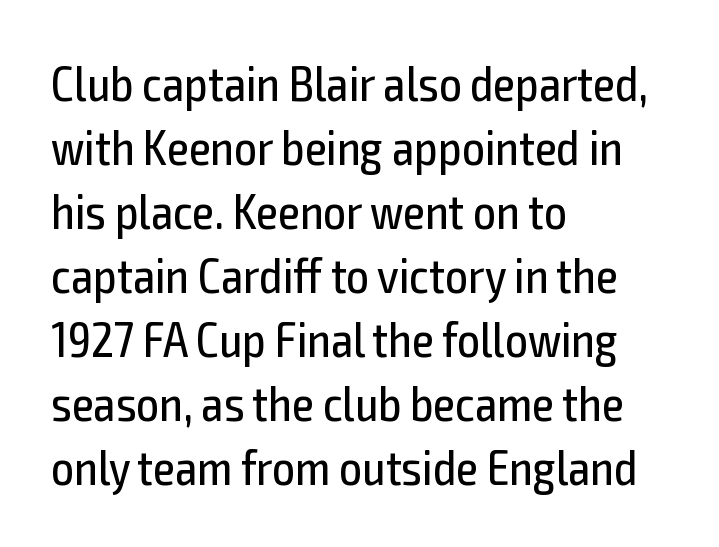
The characters display no serif detailing; their extremities are plain. The glyphs are unaccompanied by any horizontal stroke below them. You can tell it's not italic because the verticals are truly vertical. The passage shown is typed in a proportional face where columns would drift.
